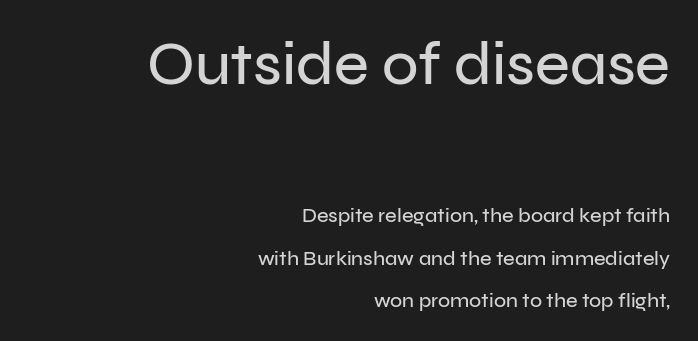
The zone under the glyphs is completely vacant. Alignment: flush right. Proportional: the letters do not fall into vertical columns. Note: larger setting up top, smaller setting below.
